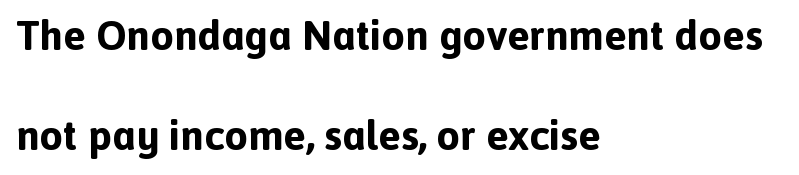
The image shows 42 px bold sans-serif type, upright; set left-aligned, loose line spacing (2.38x), normal letter spacing, not underlined; a medium x-height.
